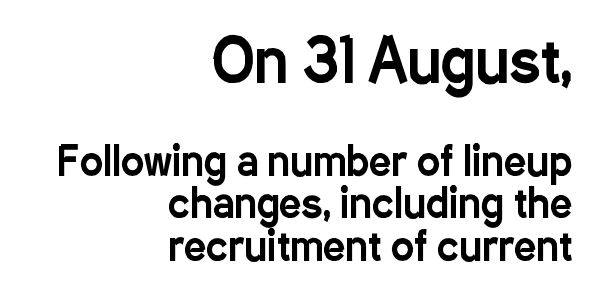
{"serif": "no", "italic": "no", "width": "condensed", "stroke_contrast": "low", "x_height": "medium", "monospaced": "no", "underline": "no", "align": "right", "line_spacing": "tight", "line_spacing_ratio": 1.09, "letter_spacing": "normal", "letter_spacing_em": 0.0, "larger_block": "first", "size_ratio": 1.49, "glyph_px": 58}
